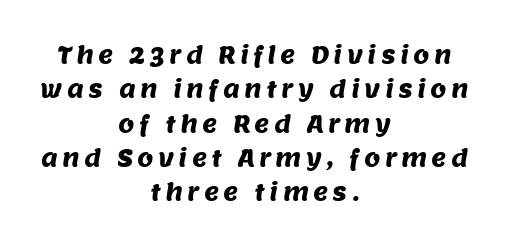
The zone under the glyphs is completely vacant. The block of text has a typical density, with ordinary space between rows. These lines are centered, leaving both edges ragged.
